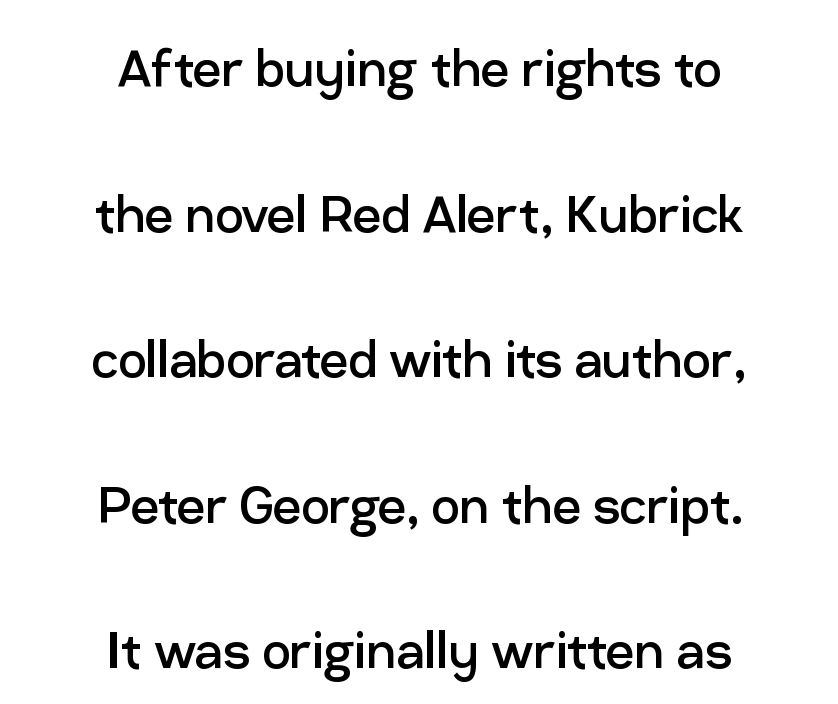
These lines stack symmetrically, like a column narrowing and widening about its center. Do the letters lean? They stand straight. Spacing between characters is what you'd get straight out of the box. The baseline area is clear. The lines are spread far apart with generous leading. Varying glyph widths throughout — classic text-font behaviour.
